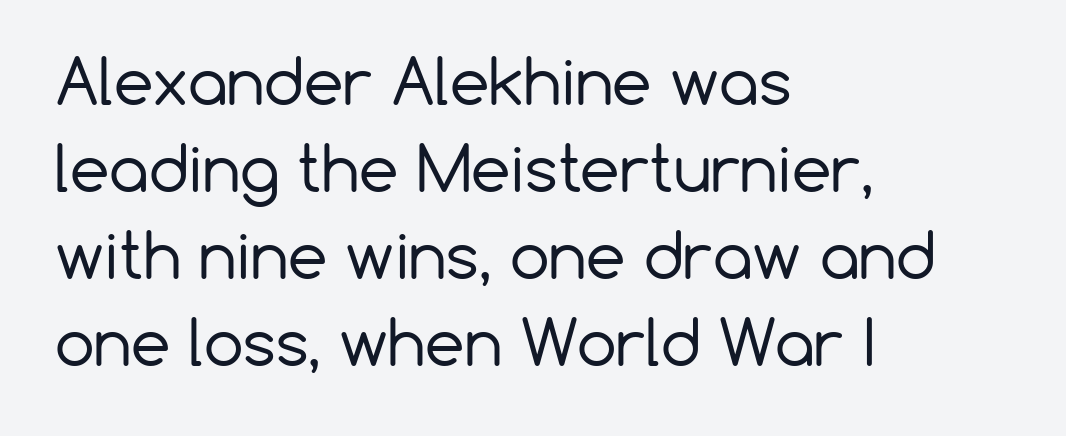
The image shows 63 px regular-weight sans-serif type, upright; set left-aligned, normal line spacing (1.38x), normal letter spacing, not underlined; low stroke contrast and a medium x-height.
